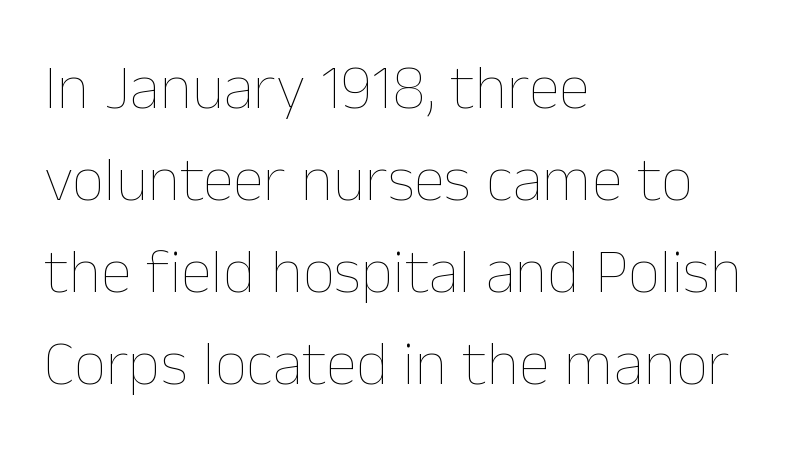
{"italic": "no", "bold": "no", "weight": "thin", "width": "normal", "stroke_contrast": "low", "x_height": "medium", "monospaced": "no", "underline": "no", "align": "left", "line_spacing": "normal", "line_spacing_ratio": 1.46, "letter_spacing": "normal", "letter_spacing_em": 0.0, "glyph_px": 63}
